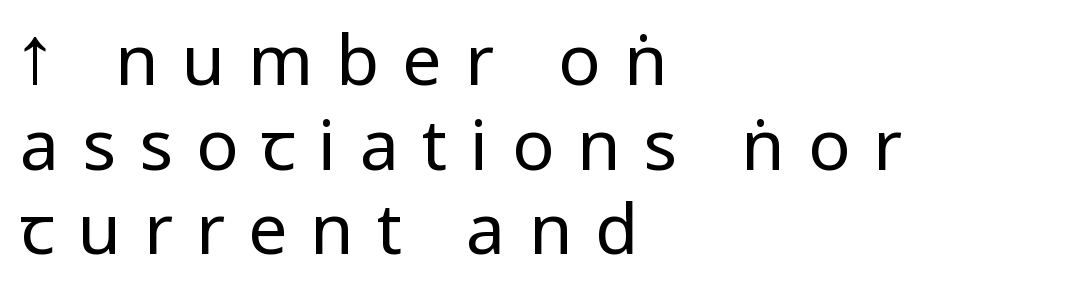
Q: Is the text bold? A: No.
Q: Is the text italic (slanted)? A: No, it is upright.
Q: Is the typeface a serif or a sans-serif typeface? A: Sans-serif.
Q: Is the text underlined? A: No.
Q: How is the paragraph aligned? A: Left-aligned.
Q: Is the spacing between letters normal or unusually wide? A: Unusually wide.
Q: Width (condensed, normal, or wide)? A: Condensed.
Q: Stroke contrast? A: Low.
